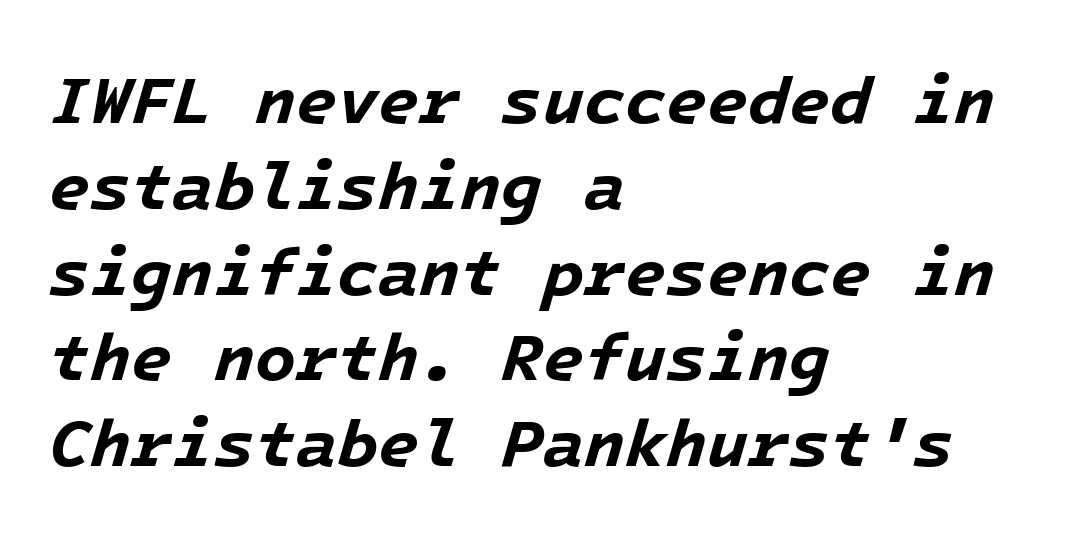
Anything drawn beneath the words? Only blank space. Line spacing here is normal. Yep, that's italic — everything's leaning. The passage is arranged the way most books set body copy — flush left. A typesetter would call this zero additional tracking. The strokes are fattened all the way to bold.
